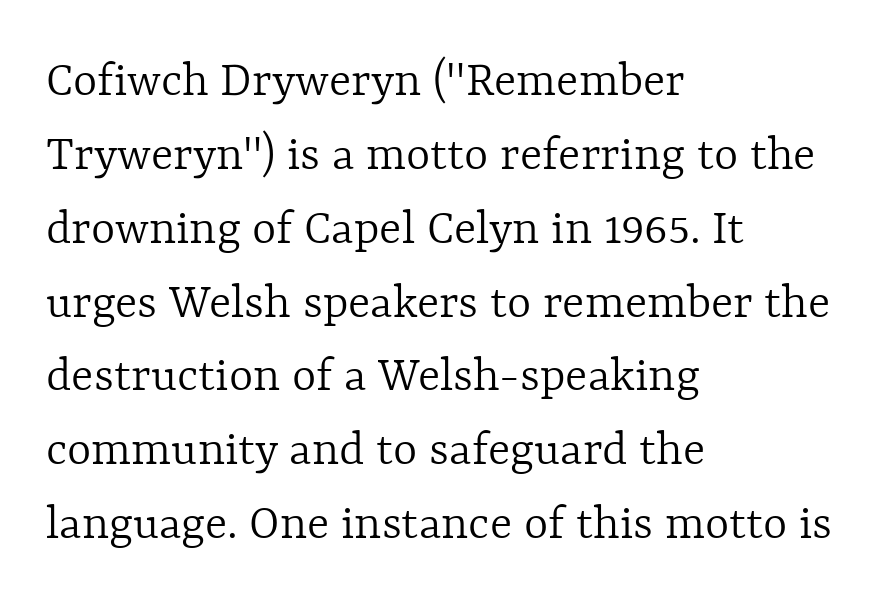
The image shows 52 px light type, upright; set left-aligned, normal line spacing (1.42x), normal letter spacing, not underlined; a medium x-height.
